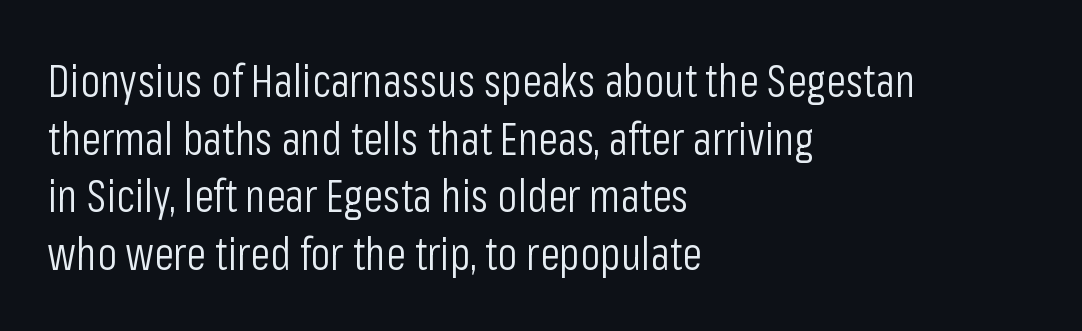
Examine the stroke ends and you'll find no serifs. Underlining? Definitely not there. Does extra space separate the letters? No, they use regular spacing. Horizontal bands of white between lines are of average thickness. The typeface has the unassuming heft of standard copy or less.
